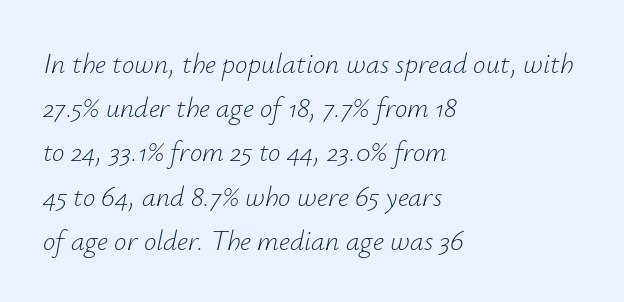
{"italic": "yes", "lean": "right", "slant_degrees": 12, "bold": "no", "weight": "light", "width": "normal", "stroke_contrast": "low", "x_height": "small", "monospaced": "no", "underline": "no", "align": "left", "line_spacing": "normal", "line_spacing_ratio": 1.58, "letter_spacing": "normal", "letter_spacing_em": 0.0, "glyph_px": 28}
